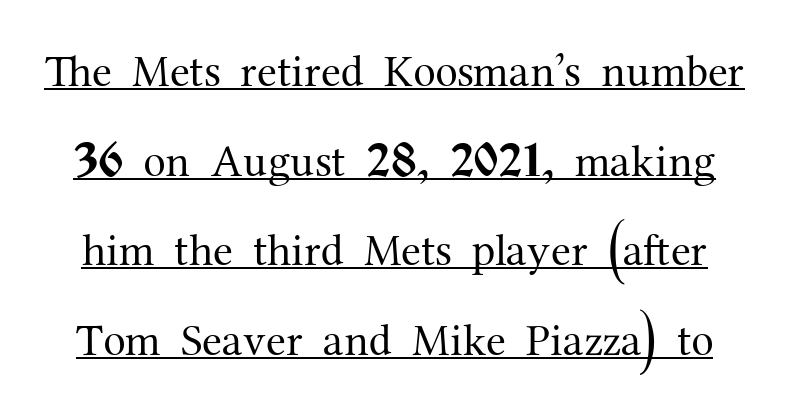
A typographer would call this underscored text. Letterform terminals end in serifs throughout the passage. The passage shown is typed in a proportional face where columns would drift. Leading is clearly above the norm, producing a sparse column. In terms of letterspacing, this is plain default setting. No extra ink here — the face is not bold.
